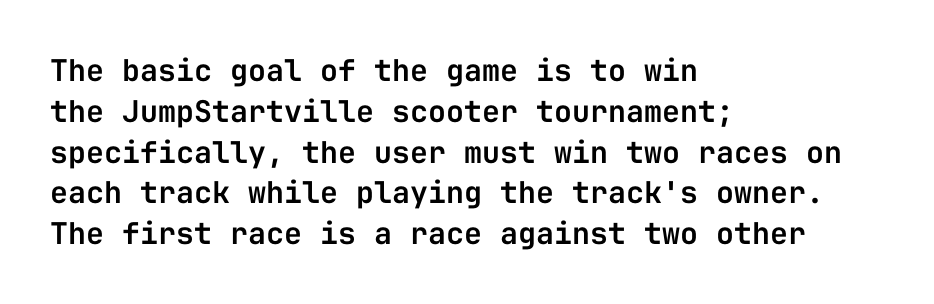
Q: Is the text italic (slanted)? A: No, it is upright.
Q: Is the typeface a serif or a sans-serif typeface? A: Sans-serif.
Q: Is the text underlined? A: No.
Q: How is the paragraph aligned? A: Left-aligned.
Q: Is the spacing between letters normal or unusually wide? A: Normal.
Q: Is the spacing between lines tight, normal or loose? A: Normal.
Q: Width (condensed, normal, or wide)? A: Normal.
Q: Stroke contrast? A: Low.
Q: x-height? A: Medium.
Q: Monospaced? A: Yes.
